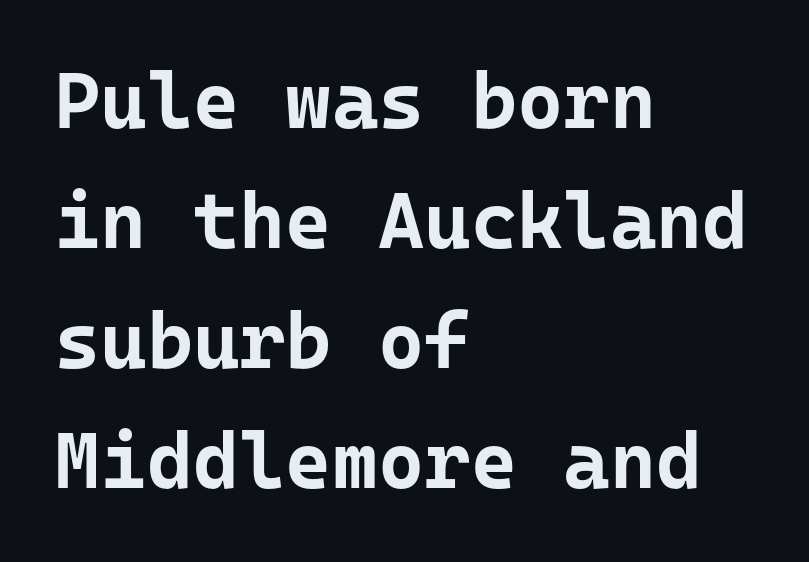
Q: Is the text bold? A: Yes.
Q: Is the text italic (slanted)? A: No, it is upright.
Q: Is the typeface a serif or a sans-serif typeface? A: Sans-serif.
Q: Is the text underlined? A: No.
Q: How is the paragraph aligned? A: Left-aligned.
Q: Is the spacing between letters normal or unusually wide? A: Normal.
Q: Is the spacing between lines tight, normal or loose? A: Normal.
Q: Width (condensed, normal, or wide)? A: Normal.
Q: Stroke contrast? A: Low.
Q: x-height? A: Medium.
